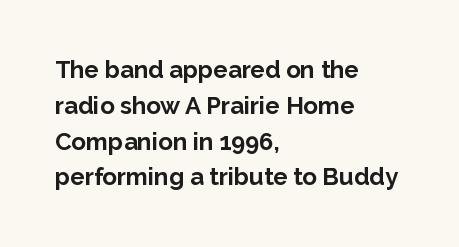
The image shows 24 px bold type, upright; set left-aligned, normal line spacing (1.49x), normal letter spacing, not underlined.
